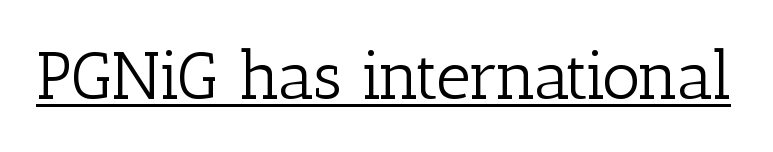
Q: Is the text bold? A: No.
Q: Is the text italic (slanted)? A: No, it is upright.
Q: Is the typeface a serif or a sans-serif typeface? A: Serif.
Q: Is the text underlined? A: Yes.
Q: Is the spacing between letters normal or unusually wide? A: Normal.
Q: Width (condensed, normal, or wide)? A: Normal.
Q: Stroke contrast? A: Low.
Q: x-height? A: Medium.
Q: Monospaced? A: No.
